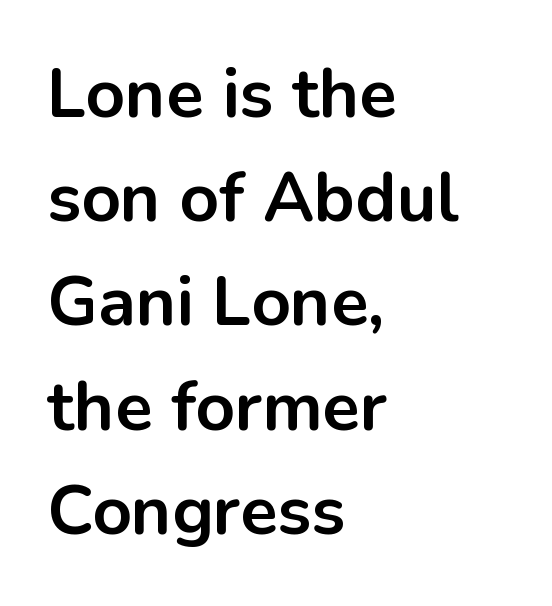
The image shows 69 px bold sans-serif type, upright; set left-aligned, normal line spacing (1.51x), normal letter spacing, not underlined; low stroke contrast and a medium x-height.
